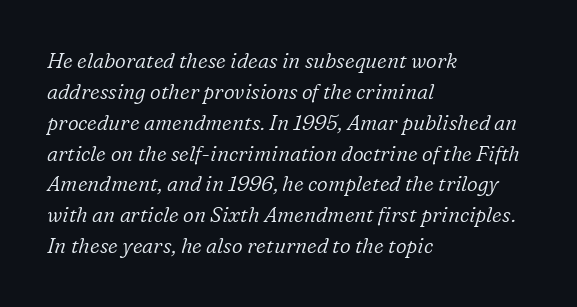
Just letters on the line, the space beneath them empty. Summary of vertical rhythm: regular, with standard interline spacing. Unbolded letterforms with no extra heft. Quick note: italic.
